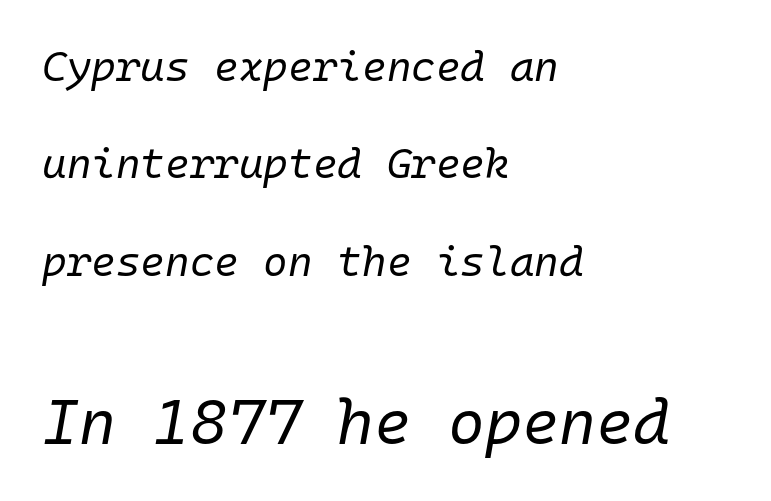
The image shows 63 px regular-weight type, italic (leaning right), monospaced; set left-aligned, loose line spacing (2.32x), normal letter spacing, not underlined; the second (bottom) block is 1.5x larger; low stroke contrast and a medium x-height.
